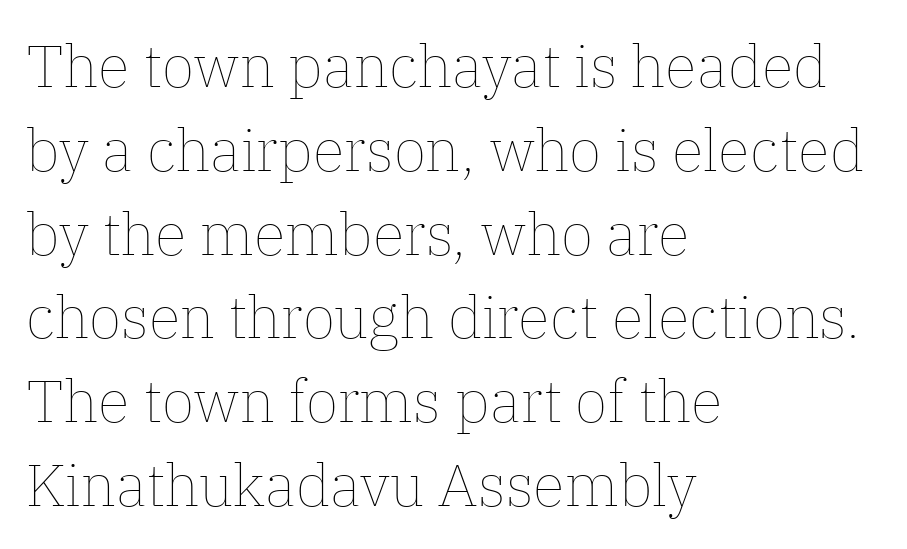
Spacing between characters is what you'd get straight out of the box. Casual observation: everything's shoved over to the left. Leading: standard. The lettering holds an erect, upright posture throughout. Vertical stems look standard width or narrower in stroke.
